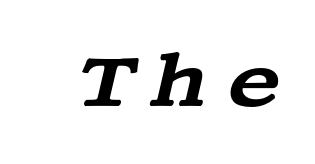
{"serif": "yes", "italic": "yes", "lean": "right", "slant_degrees": 13, "width": "wide", "stroke_contrast": "medium", "x_height": "large", "underline": "no", "letter_spacing": "wide", "letter_spacing_em": 0.22, "glyph_px": 77}
